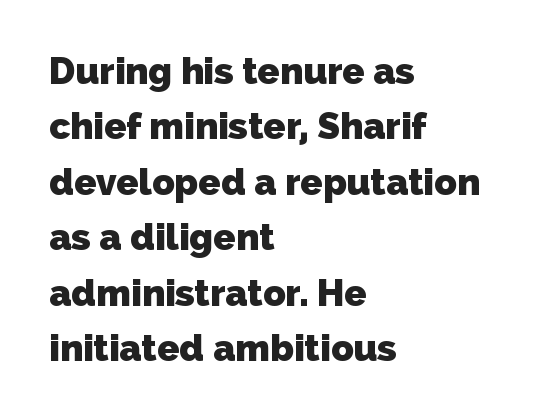
Note the varied advance widths — an 'i' is clearly narrower than an 'm'. Between one letter and the next there's only the usual sliver of space. Notice how thick the strokes are: this is what a full bold looks like. The glyphs are unaccompanied by any horizontal stroke below them. This rendering uses left alignment, leaving the right contour irregular. Stroke terminals: plain, sans-serif.
